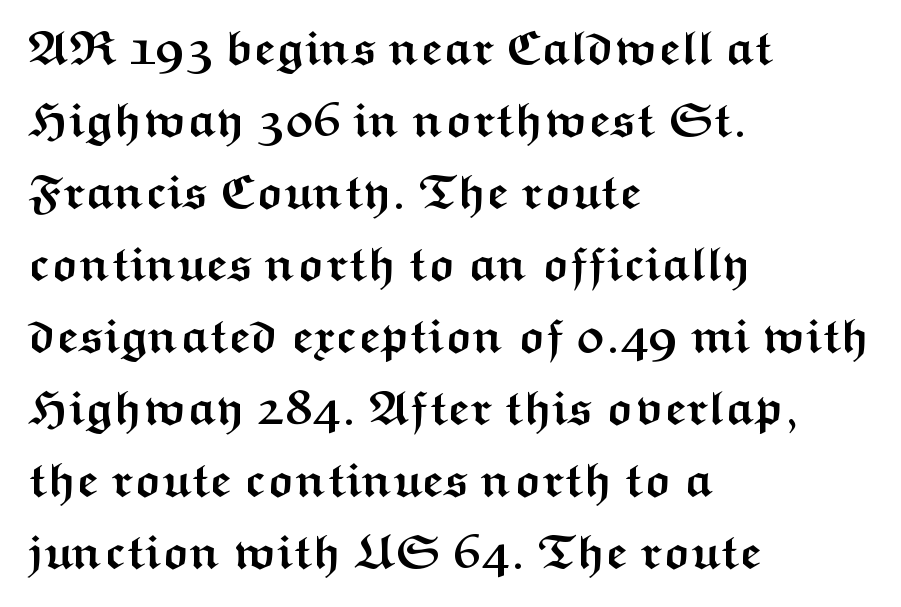
Q: Is the text bold? A: Yes.
Q: Is the text italic (slanted)? A: No, it is upright.
Q: Is the typeface a serif or a sans-serif typeface? A: Sans-serif.
Q: Is the text underlined? A: No.
Q: How is the paragraph aligned? A: Left-aligned.
Q: Is the spacing between letters normal or unusually wide? A: Normal.
Q: Is the spacing between lines tight, normal or loose? A: Normal.
Q: Width (condensed, normal, or wide)? A: Wide.
Q: Stroke contrast? A: Medium.
Q: x-height? A: Medium.
Q: Monospaced? A: No.
